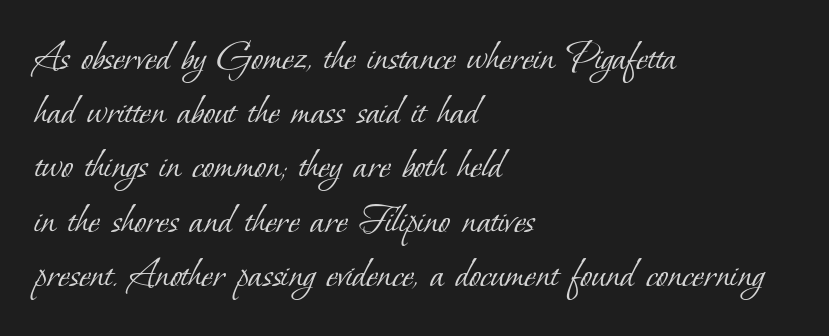
Examine the stroke ends and you'll spot serifs. The rendering uses a moderate line-height, typical for paragraphs. Students, note that the glyphs here touch the page at normal intervals. Letters rest on an invisible, unmarked baseline. Proportional: the letters do not fall into vertical columns. Stems here are at most as thick as an everyday book face.
